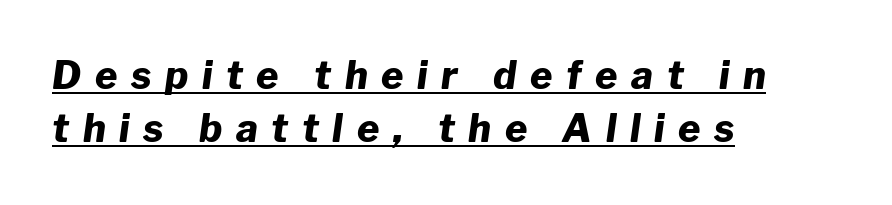
{"italic": "yes", "lean": "right", "slant_degrees": 8, "bold": "yes", "weight": "heavy", "width": "normal", "stroke_contrast": "low", "x_height": "medium", "monospaced": "no", "underline": "yes", "align": "left", "line_spacing": "normal", "line_spacing_ratio": 1.4, "letter_spacing": "wide", "letter_spacing_em": 0.36, "glyph_px": 38}
